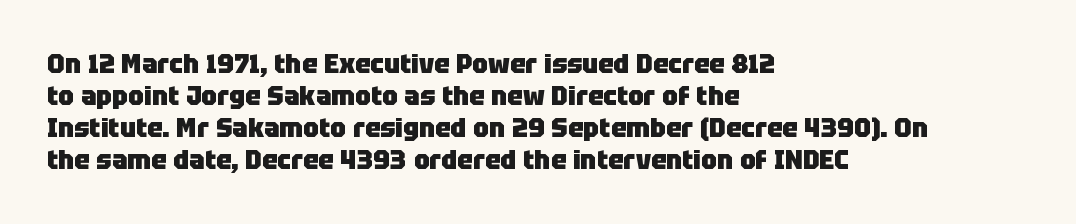
Q: Is the text bold? A: Yes.
Q: Is the text italic (slanted)? A: No, it is upright.
Q: Is the text underlined? A: No.
Q: How is the paragraph aligned? A: Left-aligned.
Q: Is the spacing between letters normal or unusually wide? A: Normal.
